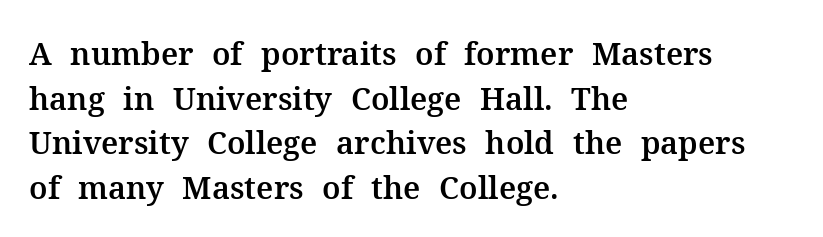
Q: Is the text italic (slanted)? A: No, it is upright.
Q: Is the typeface a serif or a sans-serif typeface? A: Serif.
Q: Is the text underlined? A: No.
Q: How is the paragraph aligned? A: Left-aligned.
Q: Is the spacing between letters normal or unusually wide? A: Normal.
Q: Is the spacing between lines tight, normal or loose? A: Normal.
Q: Width (condensed, normal, or wide)? A: Normal.
Q: Stroke contrast? A: Medium.
Q: x-height? A: Medium.
Q: Monospaced? A: No.
